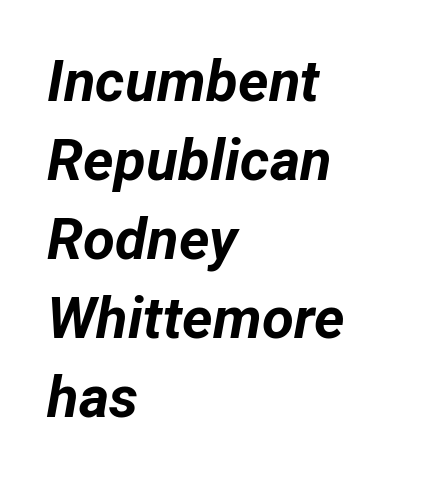
{"italic": "yes", "lean": "right", "slant_degrees": 12, "bold": "yes", "weight": "bold", "width": "normal", "stroke_contrast": "low", "x_height": "medium", "monospaced": "no", "underline": "no", "align": "left", "line_spacing": "normal", "line_spacing_ratio": 1.36, "letter_spacing": "normal", "letter_spacing_em": 0.0, "glyph_px": 58}
